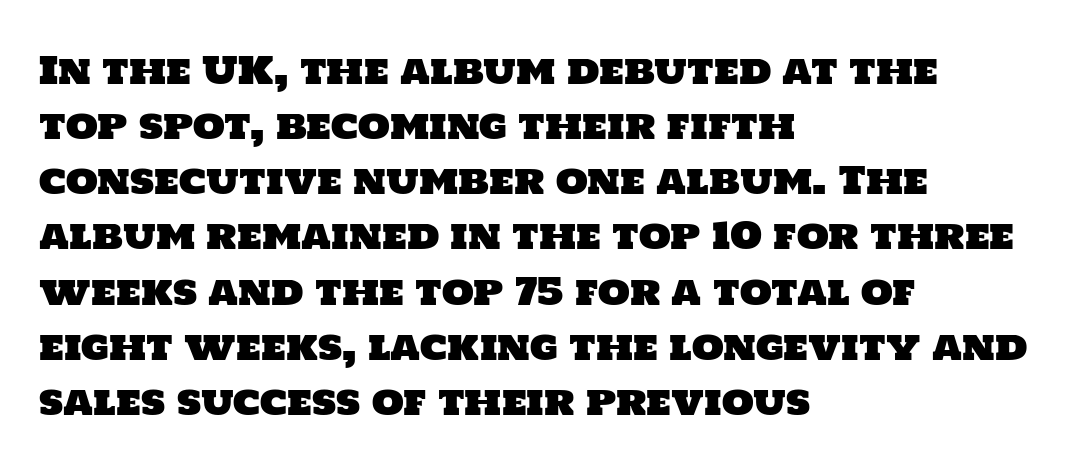
Every row of glyphs begins at an identical x-position on the left. Looks like regular typesetting: each glyph gets only the width it needs. Vertical spacing — default. The text was rendered using a sans face with plain stroke endings. A typesetter would call this zero additional tracking.
